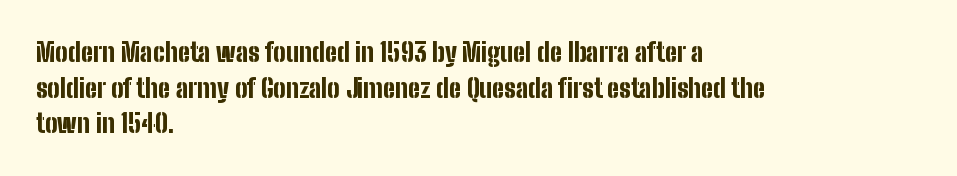
Descenders are the only things crossing below the line. Weight: bold. The tracking reads as untouched default to a designer's eye. A typesetter would mark this as roman, not italic.
